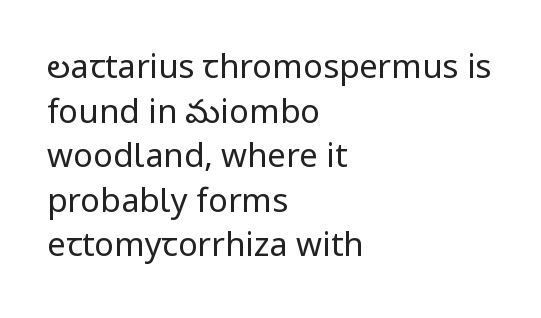
The image shows 33 px regular-weight sans-serif type, upright; set left-aligned, normal line spacing (1.35x), normal letter spacing, not underlined; low stroke contrast and a medium x-height.
